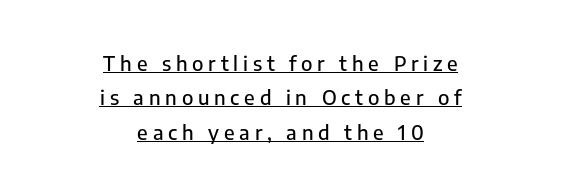
Horizontal alignment here is central, giving a formal, balanced look. The sample's only ornament is a line tracing under the words. This is the regular roman posture of the typeface. The rendering inserts visible extra space after every character.
